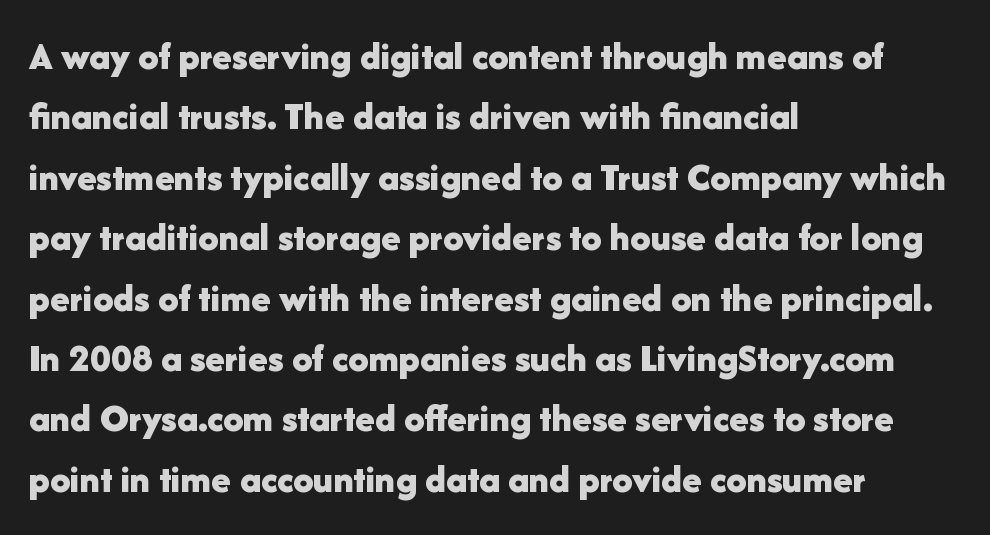
Q: Is the text bold? A: Yes.
Q: Is the text italic (slanted)? A: No, it is upright.
Q: Is the typeface a serif or a sans-serif typeface? A: Sans-serif.
Q: Is the text underlined? A: No.
Q: How is the paragraph aligned? A: Left-aligned.
Q: Is the spacing between letters normal or unusually wide? A: Normal.
Q: Is the spacing between lines tight, normal or loose? A: Normal.
Q: Width (condensed, normal, or wide)? A: Normal.
Q: Stroke contrast? A: Low.
Q: x-height? A: Medium.
Q: Monospaced? A: No.
